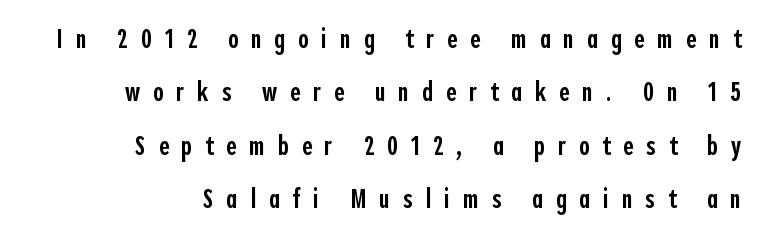
Q: Is the text bold? A: Semi-bold.
Q: Is the text italic (slanted)? A: No, it is upright.
Q: Is the typeface a serif or a sans-serif typeface? A: Sans-serif.
Q: Is the text underlined? A: No.
Q: How is the paragraph aligned? A: Right-aligned.
Q: Is the spacing between letters normal or unusually wide? A: Unusually wide.
Q: Is the spacing between lines tight, normal or loose? A: Loose.
Q: Width (condensed, normal, or wide)? A: Condensed.
Q: x-height? A: Medium.
Q: Monospaced? A: No.
